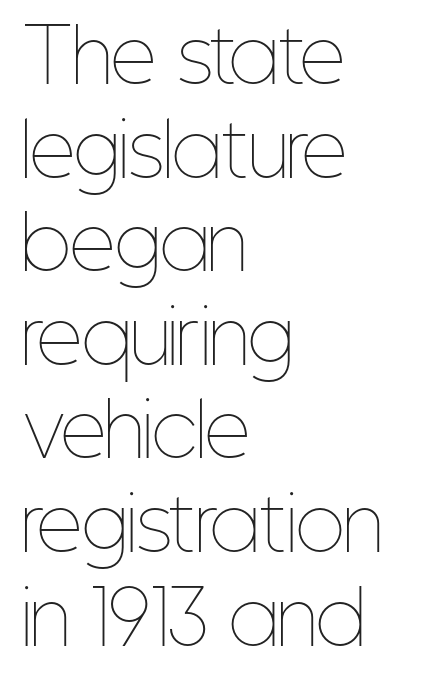
Stroke mass is kept to a normal reading level or below. What's the leading like? Ordinary, nothing unusual. Standard letterfit; no display-style spreading of the glyphs. Honestly, there is no underline to notice here at all. Ordinary non-slanted type is in use. This rendering uses left alignment, leaving the right contour irregular.
